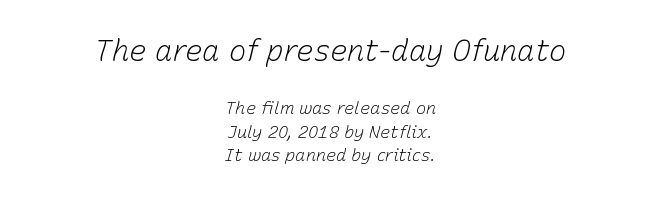
The face used here appears at its bigger size in the upper chunk. The face looks like a standard text weight, possibly lighter. Anything drawn beneath the words? Only blank space. Interline gaps are of average width in this sample. This sample has the flowing, uneven cadence of proportional lettering.
